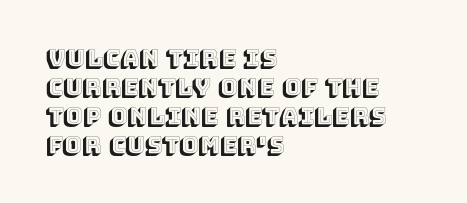
Posture: straight, roman, zero tilt. The passage shown is not underscored anywhere. The rendering anchors every line to the left-hand side. The gaps between neighbouring characters are ordinary and unremarkable.
